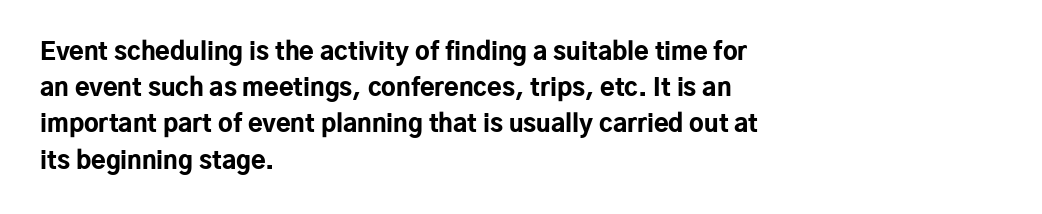
Q: Is the text bold? A: Yes.
Q: Is the text italic (slanted)? A: No, it is upright.
Q: Is the text underlined? A: No.
Q: How is the paragraph aligned? A: Left-aligned.
Q: Is the spacing between letters normal or unusually wide? A: Normal.
Q: Is the spacing between lines tight, normal or loose? A: Normal.
